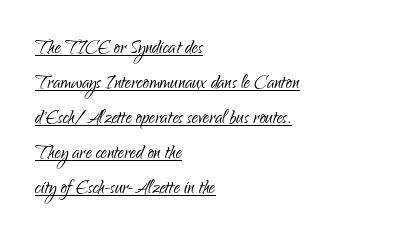
{"bold": "no", "underline": "yes", "align": "left", "line_spacing": "normal", "line_spacing_ratio": 1.46, "letter_spacing": "normal", "letter_spacing_em": 0.0, "glyph_px": 24}
